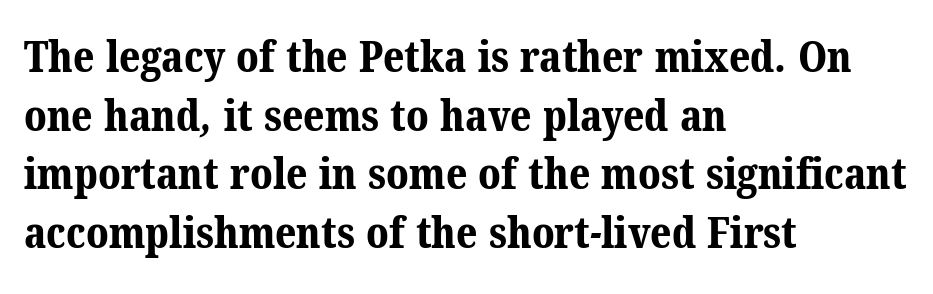
{"serif": "yes", "bold": "yes", "weight": "bold", "width": "normal", "stroke_contrast": "medium", "x_height": "medium", "monospaced": "no", "underline": "no", "align": "left", "line_spacing": "normal", "line_spacing_ratio": 1.33, "letter_spacing": "normal", "letter_spacing_em": 0.0, "glyph_px": 44}
